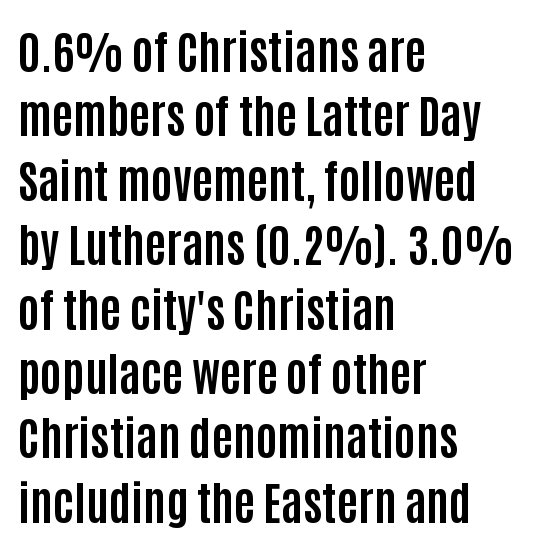
{"serif": "no", "italic": "no", "bold": "yes", "weight": "bold", "width": "condensed", "stroke_contrast": "low", "x_height": "large", "monospaced": "no", "underline": "no", "align": "left", "line_spacing": "normal", "line_spacing_ratio": 1.4, "letter_spacing": "normal", "letter_spacing_em": 0.0, "glyph_px": 46}
